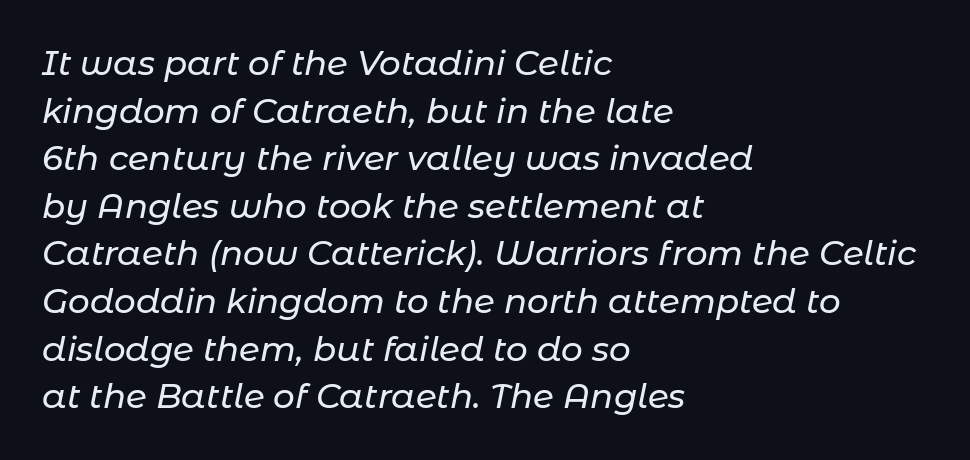
The image shows 34 px text type, italic (leaning right); set left-aligned, normal line spacing (1.4x), normal letter spacing, not underlined; low stroke contrast and a medium x-height.
